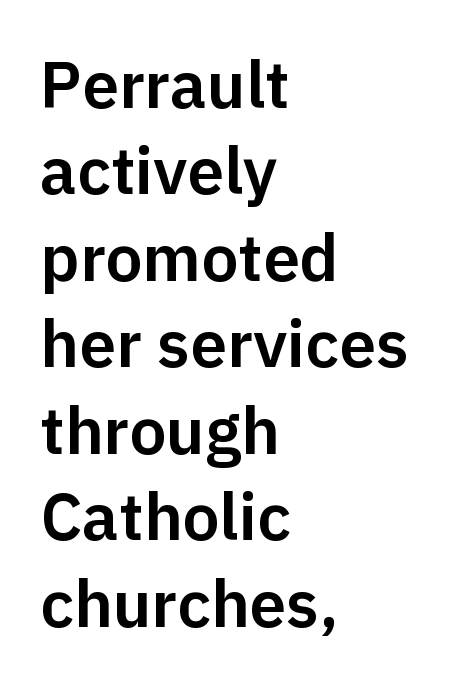
The image shows 66 px sans-serif type, upright; set left-aligned, normal line spacing (1.31x), normal letter spacing, not underlined; low stroke contrast and a medium x-height.
